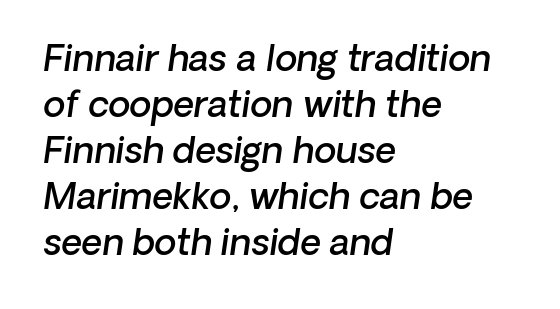
This sample uses plain, unmodified letter spacing. If you drew a line through each stem, it would be angled. The strokes are fattened partway — semibold, not bold. Reading down the block, your eye returns to a fixed left position each line. Descender tails drop into unmarked territory. Each new line begins a customary step beneath the previous one.
